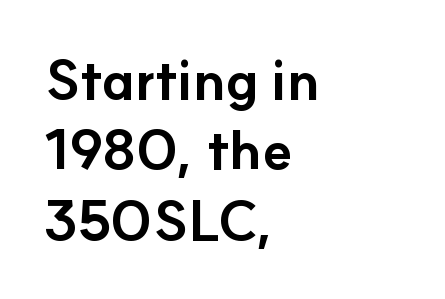
The image shows 55 px bold sans-serif type, upright; set left-aligned, normal line spacing (1.28x), normal letter spacing, not underlined; low stroke contrast and a small x-height.
